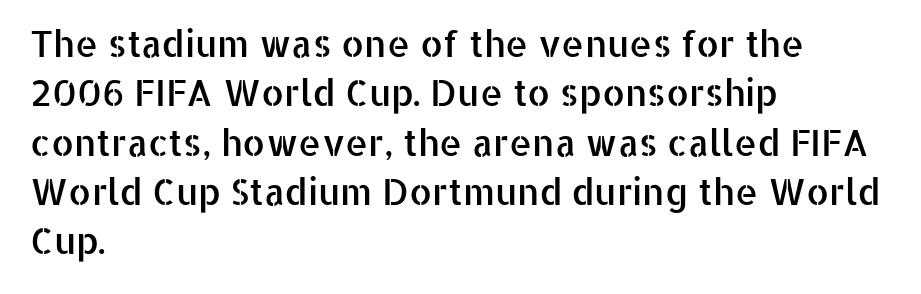
Q: Is the text italic (slanted)? A: No, it is upright.
Q: Is the typeface a serif or a sans-serif typeface? A: Sans-serif.
Q: Is the text underlined? A: No.
Q: How is the paragraph aligned? A: Left-aligned.
Q: Is the spacing between letters normal or unusually wide? A: Normal.
Q: Is the spacing between lines tight, normal or loose? A: Normal.
Q: Width (condensed, normal, or wide)? A: Normal.
Q: Stroke contrast? A: Low.
Q: x-height? A: Medium.
Q: Monospaced? A: No.
